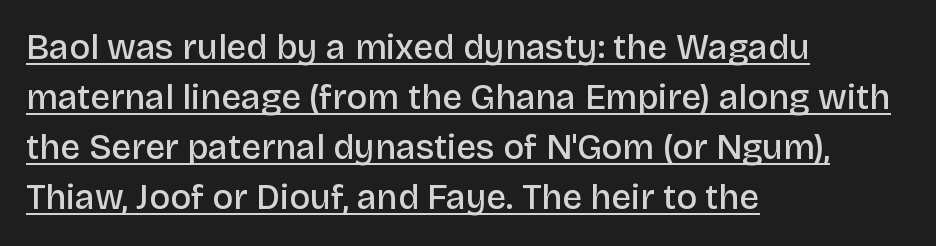
The image shows 35 px semibold sans-serif type, upright; set left-aligned, normal line spacing (1.43x), normal letter spacing, underlined; low stroke contrast and a large x-height.
